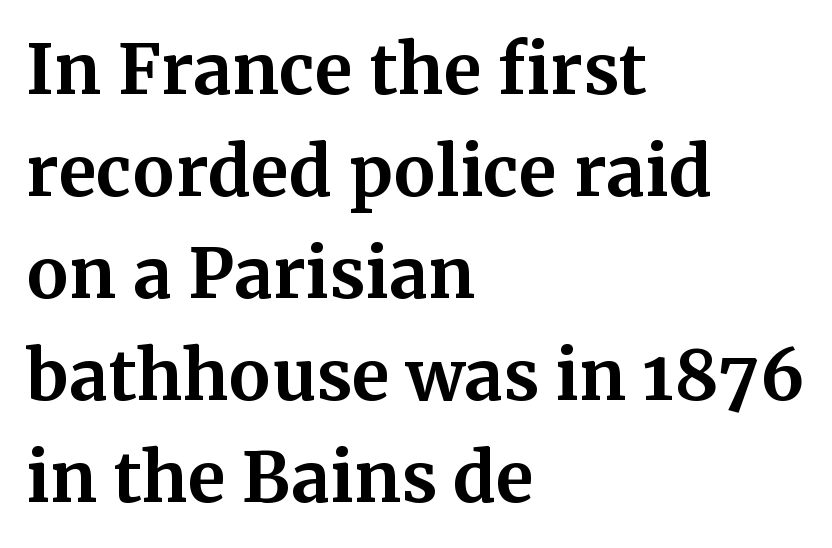
{"serif": "yes", "italic": "no", "bold": "yes", "weight": "bold", "width": "normal", "stroke_contrast": "medium", "x_height": "medium", "monospaced": "no", "underline": "no", "align": "left", "line_spacing": "normal", "line_spacing_ratio": 1.48, "letter_spacing": "normal", "letter_spacing_em": 0.0, "glyph_px": 69}
